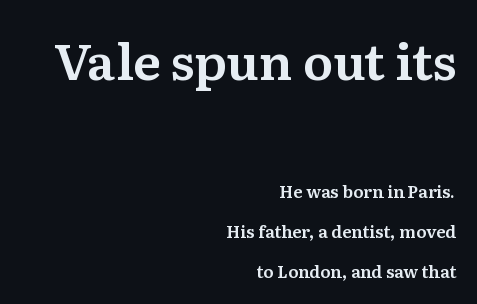
Q: Is the text italic (slanted)? A: No, it is upright.
Q: Is the typeface a serif or a sans-serif typeface? A: Serif.
Q: Is the text underlined? A: No.
Q: How is the paragraph aligned? A: Right-aligned.
Q: Is the spacing between letters normal or unusually wide? A: Normal.
Q: Is the spacing between lines tight, normal or loose? A: Loose.
Q: Which block of text is set in a larger size, the first (top) or the second (bottom)? A: The first (top) one.
Q: Width (condensed, normal, or wide)? A: Normal.
Q: Stroke contrast? A: Medium.
Q: x-height? A: Medium.
Q: Monospaced? A: No.
